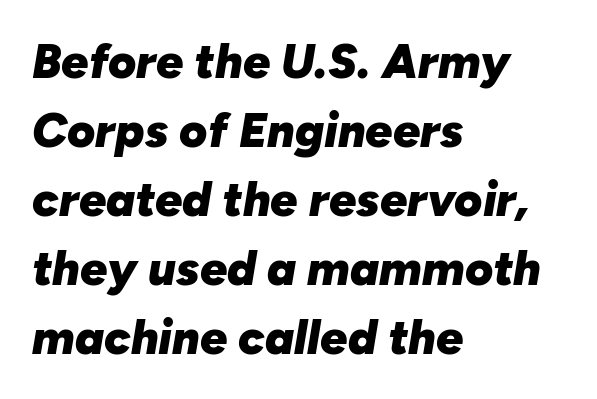
Has an underline been added? It has not. The rendering keeps characters at their native spacing. Quick note: italic. This sample has the flowing, uneven cadence of proportional lettering. The passage is arranged the way most books set body copy — flush left. The typesetting leans heavy: a genuine bold.
